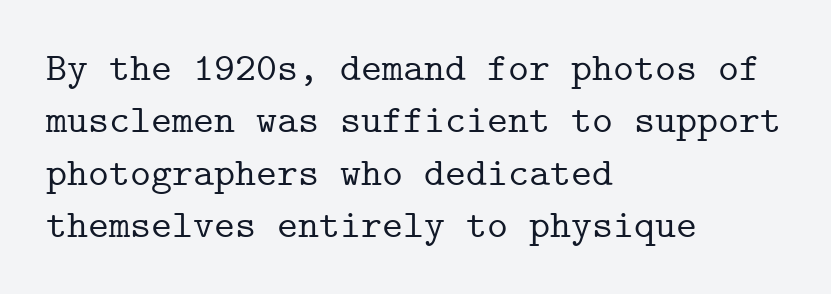
The image shows 40 px serif type, upright, monospaced; set left-aligned, normal line spacing (1.31x), normal letter spacing, not underlined; low stroke contrast and a medium x-height.
